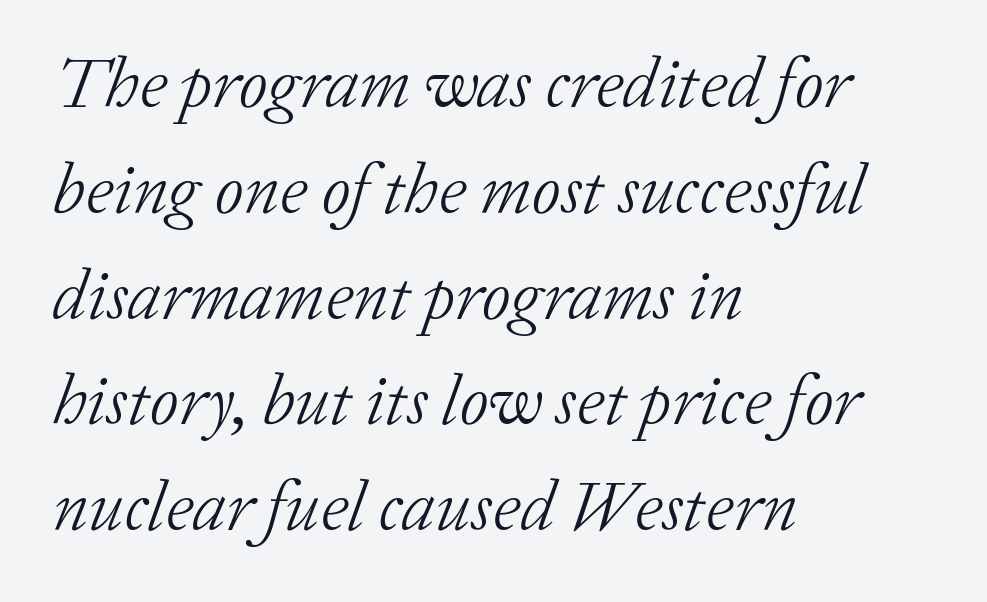
The font family rendered here belongs to the serif group. These lines sit exactly where default settings would place them. Every character sits at an angle, as italics do. The passage shown is typed in a proportional face where columns would drift. Lines of text with bare space underneath. Compared with a centered layout, this one pins lines to the left instead.
